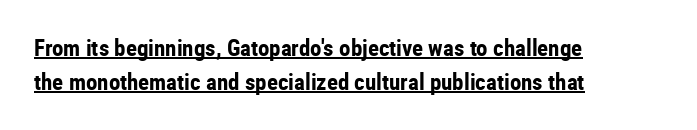
{"italic": "no", "bold": "yes", "underline": "yes", "align": "left", "line_spacing": "normal", "line_spacing_ratio": 1.47, "letter_spacing": "normal", "letter_spacing_em": 0.0, "glyph_px": 23}
